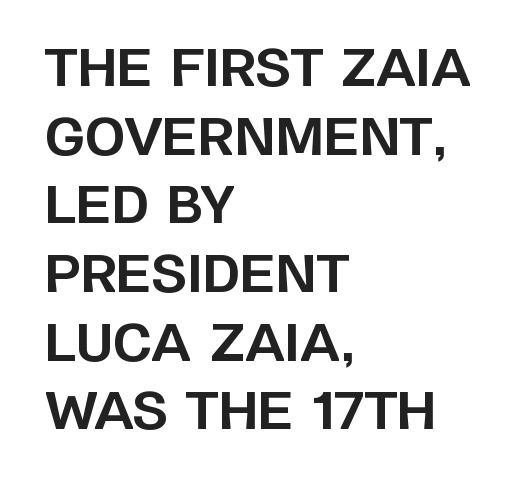
The image shows 52 px bold sans-serif type, upright; set left-aligned, normal line spacing (1.32x), normal letter spacing, not underlined; low stroke contrast and a large x-height.
